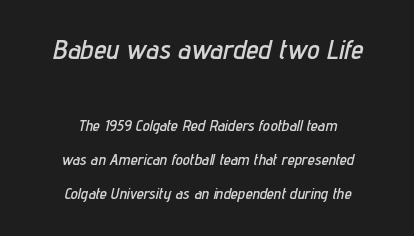
Q: Is the text italic (slanted)? A: Yes, it leans right by about 12 degrees.
Q: Is the text underlined? A: No.
Q: How is the paragraph aligned? A: Centered.
Q: Is the spacing between letters normal or unusually wide? A: Normal.
Q: Is the spacing between lines tight, normal or loose? A: Loose.
Q: Which block of text is set in a larger size, the first (top) or the second (bottom)? A: The first (top) one.
Q: Width (condensed, normal, or wide)? A: Condensed.
Q: Stroke contrast? A: Low.
Q: x-height? A: Medium.
Q: Monospaced? A: No.
